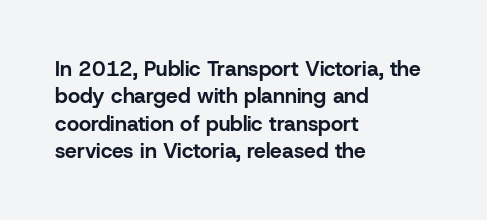
Q: Is the text bold? A: Yes.
Q: Is the text italic (slanted)? A: No, it is upright.
Q: Is the text underlined? A: No.
Q: How is the paragraph aligned? A: Left-aligned.
Q: Is the spacing between letters normal or unusually wide? A: Normal.
Q: Is the spacing between lines tight, normal or loose? A: Normal.
